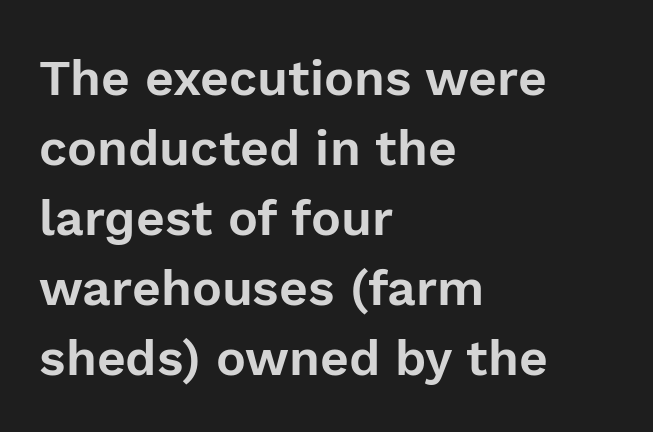
Q: Is the text italic (slanted)? A: No, it is upright.
Q: Is the typeface a serif or a sans-serif typeface? A: Sans-serif.
Q: Is the text underlined? A: No.
Q: How is the paragraph aligned? A: Left-aligned.
Q: Is the spacing between letters normal or unusually wide? A: Normal.
Q: Is the spacing between lines tight, normal or loose? A: Normal.
Q: Width (condensed, normal, or wide)? A: Normal.
Q: x-height? A: Medium.
Q: Monospaced? A: No.
